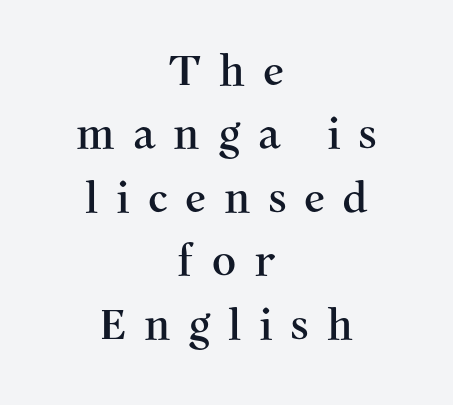
Does the lettering tilt? It doesn't — this is upright. The baseline area is clear. You could not count columns in this text — the font is proportionally spaced. The designer left line spacing at the default. Yep, those are serifs on the letters. Short and long lines alike share a common midpoint.
